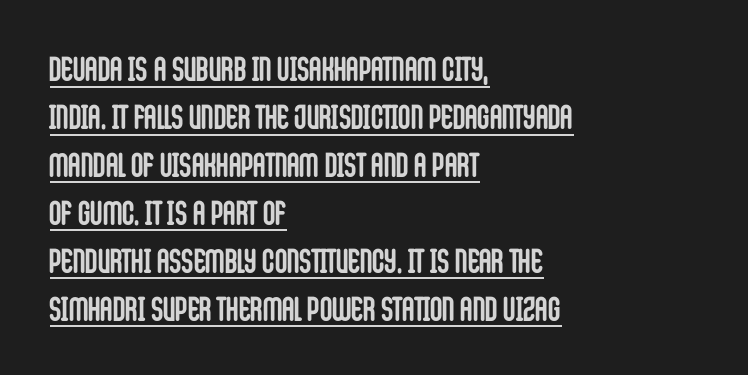
The image shows 34 px semibold, condensed sans-serif type, upright; set left-aligned, normal line spacing (1.41x), normal letter spacing, underlined; low stroke contrast and a large x-height.
